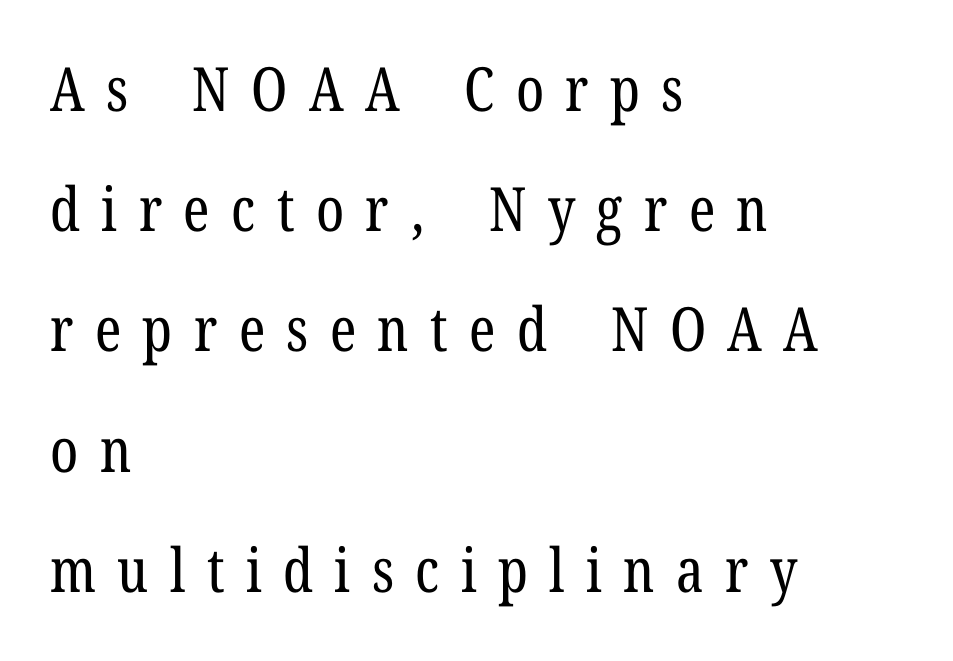
The image shows 61 px regular-weight, condensed serif type, upright; set left-aligned, loose line spacing (1.97x), unusually wide letter spacing (+0.35 em), not underlined; low stroke contrast and a medium x-height.
